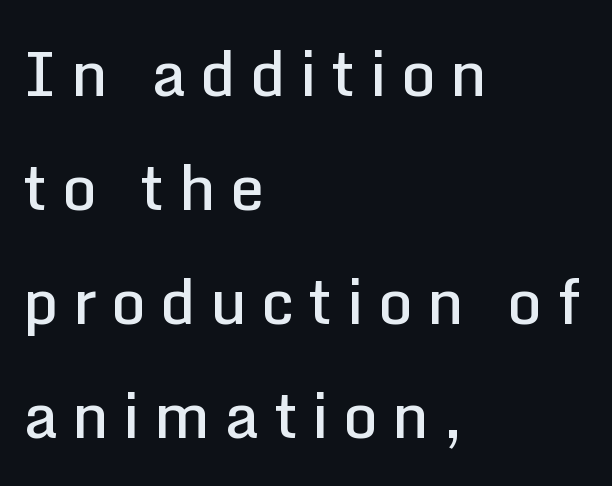
The image shows 62 px semibold sans-serif type, upright; set left-aligned, line spacing 1.84x, unusually wide letter spacing (+0.22 em), not underlined; low stroke contrast and a medium x-height.
